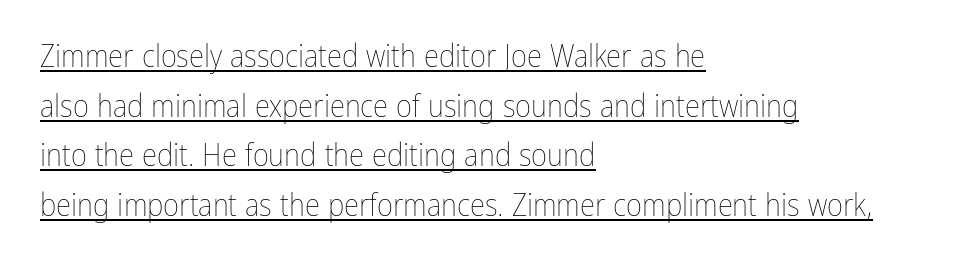
The image shows 31 px thin, condensed type, upright; set left-aligned, normal line spacing (1.6x), normal letter spacing, underlined; low stroke contrast and a medium x-height.
